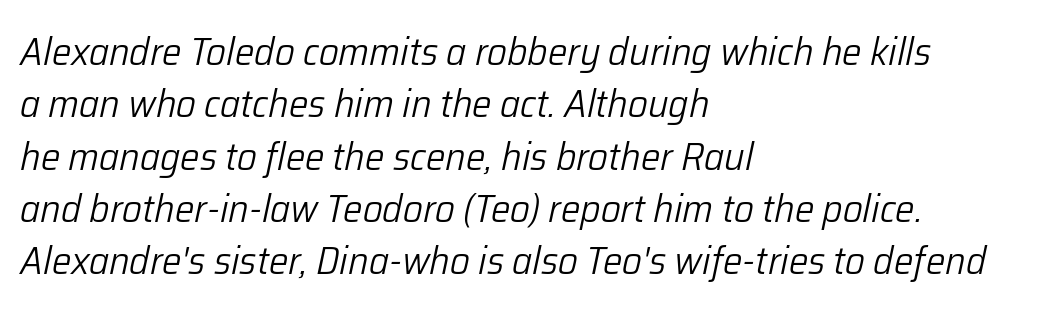
The lettering tilts uniformly, giving the passage an italic look. No word sits above an underline. Heft: none added — not bold. Varying glyph widths throughout — classic text-font behaviour. These lines keep a tight, regular rhythm from letter to letter. The passage is arranged the way most books set body copy — flush left.
